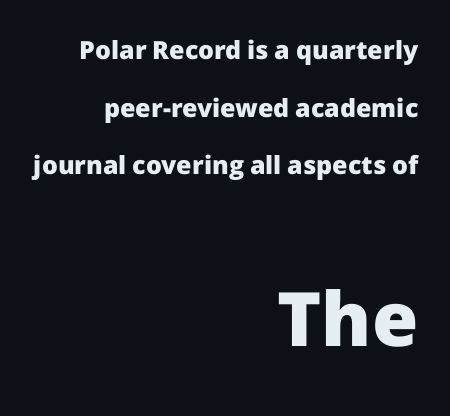
Unlike a traditional serif, this face leaves its strokes unadorned. Alignment: flush right. The tracking reads as untouched default to a designer's eye. Caption: upper text group reduced, lower text group enlarged. Do the characters align in a grid? No, the font is proportional. The sample has been set heavy, in full bold.
